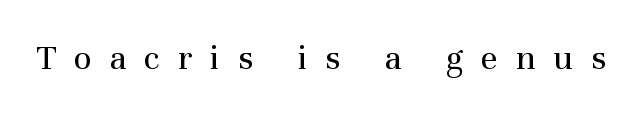
{"serif": "yes", "italic": "no", "bold": "no", "weight": "regular", "width": "normal", "stroke_contrast": "medium", "x_height": "medium", "monospaced": "no", "underline": "no", "letter_spacing": "wide", "letter_spacing_em": 0.49, "glyph_px": 37}
